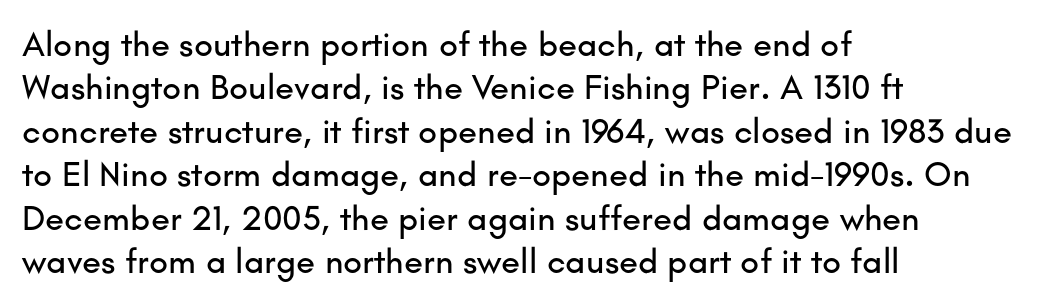
The image shows 35 px sans-serif type, upright; set left-aligned, line spacing 1.24x, normal letter spacing, not underlined; low stroke contrast and a small x-height.
